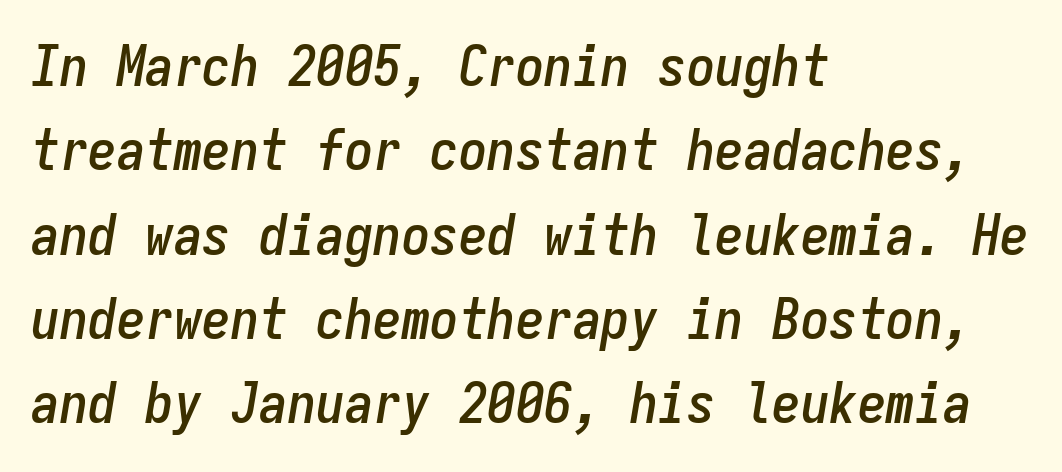
{"italic": "yes", "lean": "right", "slant_degrees": 9, "width": "condensed", "stroke_contrast": "low", "x_height": "medium", "monospaced": "yes", "underline": "no", "align": "left", "line_spacing": "normal", "line_spacing_ratio": 1.48, "letter_spacing": "normal", "letter_spacing_em": 0.0, "glyph_px": 57}
